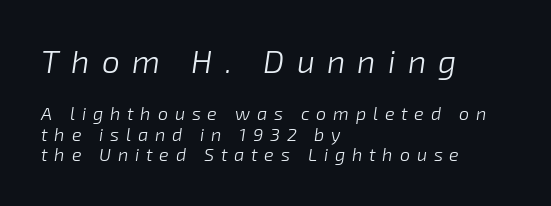
{"italic": "yes", "lean": "right", "slant_degrees": 8, "bold": "no", "weight": "light", "width": "normal", "stroke_contrast": "low", "x_height": "medium", "monospaced": "no", "underline": "no", "align": "left", "line_spacing": "tight", "line_spacing_ratio": 1.12, "letter_spacing": "wide", "letter_spacing_em": 0.38, "larger_block": "first", "size_ratio": 1.78, "glyph_px": 32}
